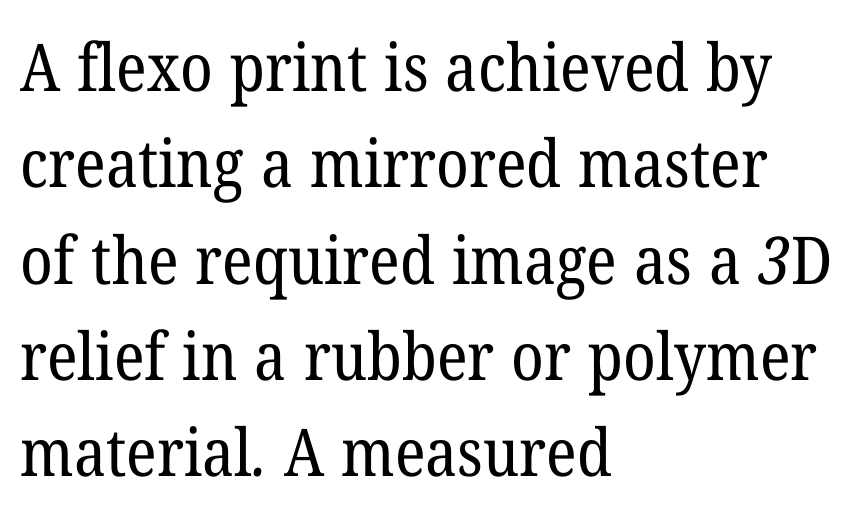
The rendering keeps characters at their native spacing. A typesetter would call this leading conventional body-copy spacing. The compositor pushed each line to the left boundary. In terms of letterform style, serifs are clearly present. Lines of text with bare space underneath.
